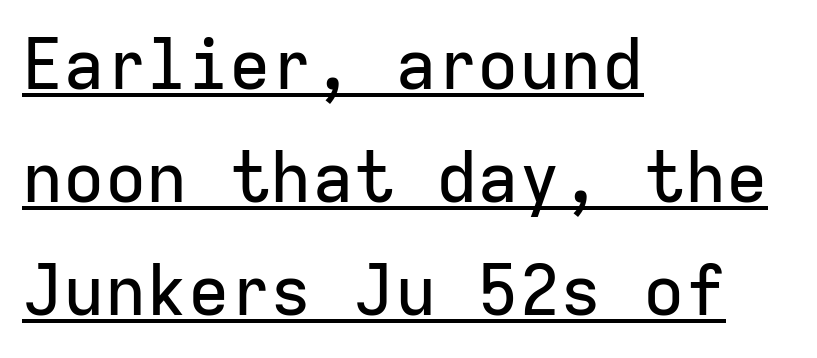
{"serif": "no", "italic": "no", "width": "normal", "stroke_contrast": "low", "x_height": "medium", "monospaced": "yes", "underline": "yes", "align": "left", "line_spacing": "normal", "line_spacing_ratio": 1.64, "letter_spacing": "normal", "letter_spacing_em": 0.0, "glyph_px": 69}
